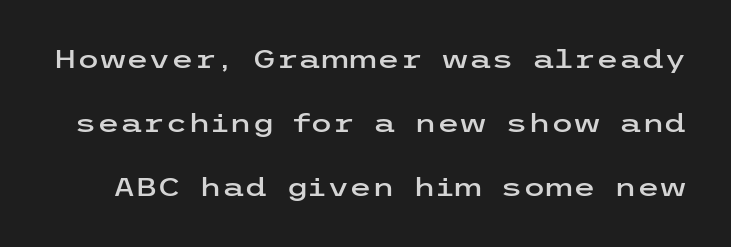
Reading down the column, the eye jumps a long way to each next line. You could call the tracking neutral — neither tight nor loose. It's the straight-up-and-down kind of type. The area under the type is left untouched.
